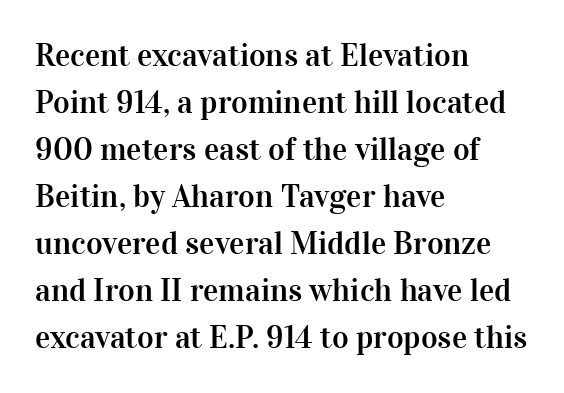
Q: Is the text italic (slanted)? A: No, it is upright.
Q: Is the typeface a serif or a sans-serif typeface? A: Serif.
Q: Is the text underlined? A: No.
Q: How is the paragraph aligned? A: Left-aligned.
Q: Is the spacing between letters normal or unusually wide? A: Normal.
Q: Is the spacing between lines tight, normal or loose? A: Normal.
Q: Width (condensed, normal, or wide)? A: Normal.
Q: Stroke contrast? A: High.
Q: x-height? A: Medium.
Q: Monospaced? A: No.
